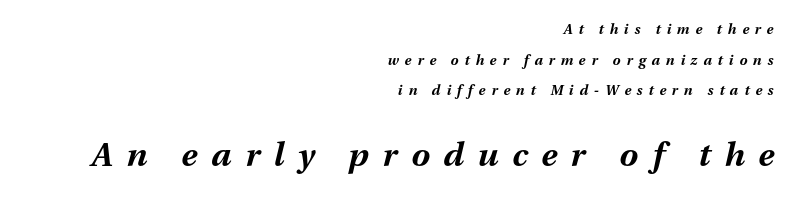
Descender tails drop into unmarked territory. Vertically, the passage feels expansive, rows floating well apart. Scale increases going downward across the two blocks. Characters follow at a spacing far wider than the type designer built in.
